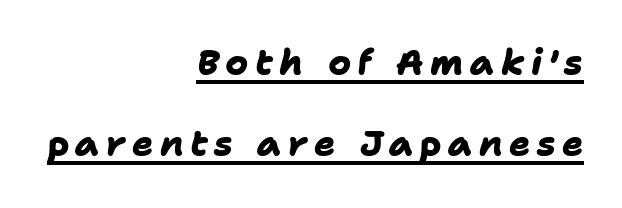
{"serif": "no", "bold": "yes", "weight": "heavy", "width": "normal", "stroke_contrast": "low", "x_height": "medium", "monospaced": "no", "underline": "yes", "align": "right", "line_spacing": "loose", "line_spacing_ratio": 2.32, "glyph_px": 35}
